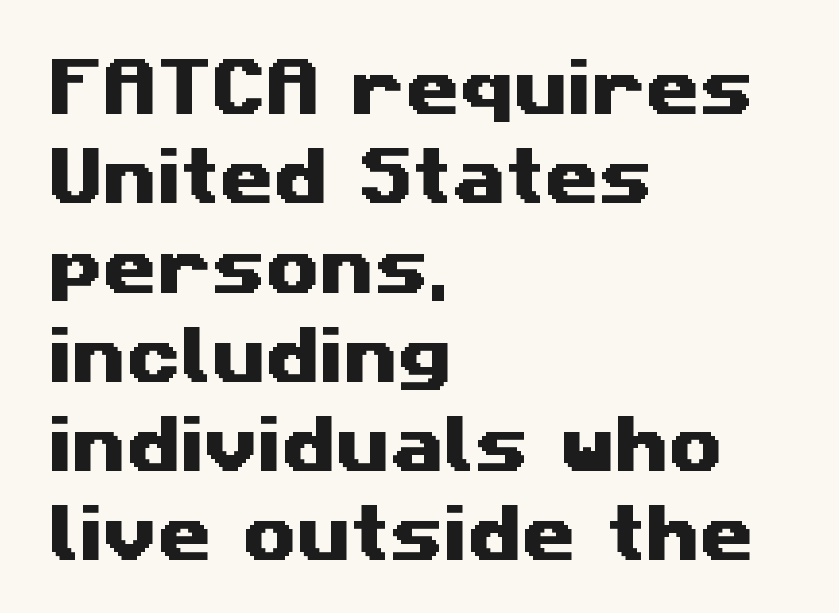
The image shows 62 px wide sans-serif type; set left-aligned, normal line spacing (1.44x), normal letter spacing, not underlined; medium stroke contrast and a medium x-height.
